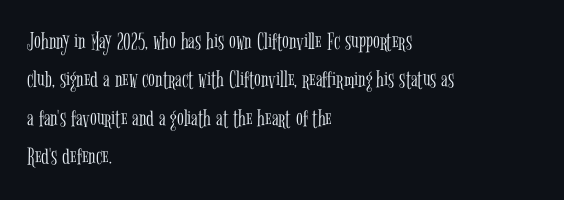
This sample uses an upright cut, with every glyph sitting square on the baseline. The string is rendered with underlining switched off. Tracking value appears to be zero — textbook default spacing. The lines in this sample share a left origin and differ only in where they stop. Vertical spacing — default.
